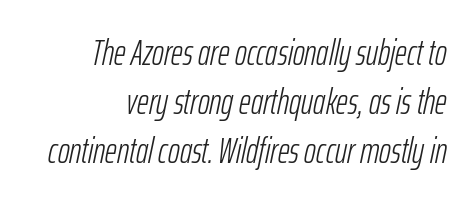
Varying glyph widths throughout — classic text-font behaviour. Short and long lines alike share a common ending point at right. Clear beneath every line of the passage. Each stroke keeps to a modest, everyday thickness or less. The leading is moderate, giving the passage an even texture. This is oblique type, the kind used for emphasis or titles.
